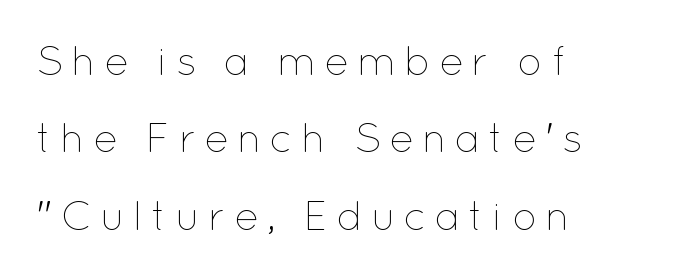
Spacing verdict: proportional, widths tailored to each character. Clear beneath every line of the passage. The strokes carry an ordinary text weight at most. Caption: multi-line text, flush left, ragged right. Ordinary non-slanted type is in use.
